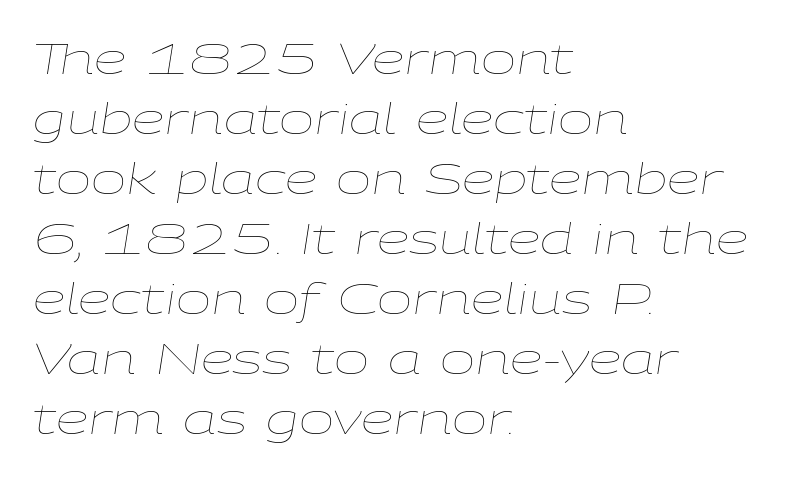
Q: Is the text bold? A: No.
Q: Is the text italic (slanted)? A: Yes, it leans right by about 9 degrees.
Q: Is the text underlined? A: No.
Q: How is the paragraph aligned? A: Left-aligned.
Q: Is the spacing between letters normal or unusually wide? A: Normal.
Q: Is the spacing between lines tight, normal or loose? A: Normal.
Q: Width (condensed, normal, or wide)? A: Wide.
Q: Stroke contrast? A: Low.
Q: x-height? A: Medium.
Q: Monospaced? A: No.
